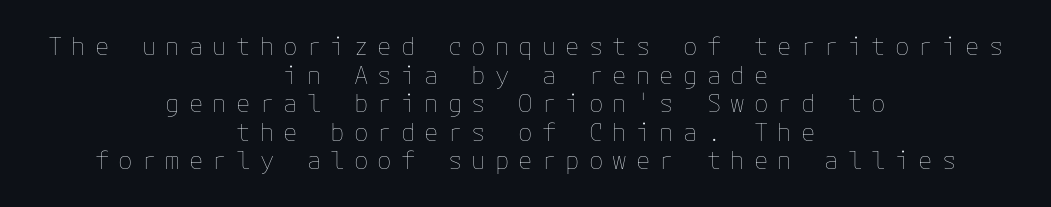
The image shows 24 px text type, upright; set centered, line spacing 1.19x, unusually wide letter spacing (+0.38 em), not underlined.
